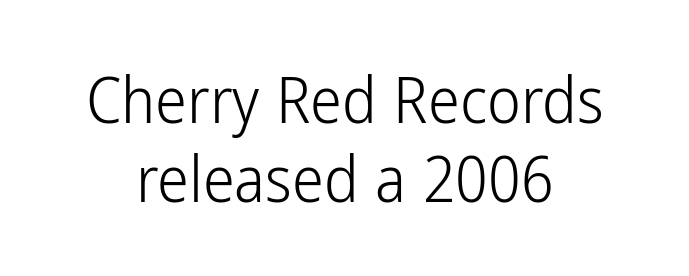
Layout note: lines centered. Each letter keeps its own natural width here, so spacing adapts to shape. The specimen omits any rule beneath the text block's lines. The letters stand straight up with perfectly vertical stems. This sample uses a sans-serif face.
